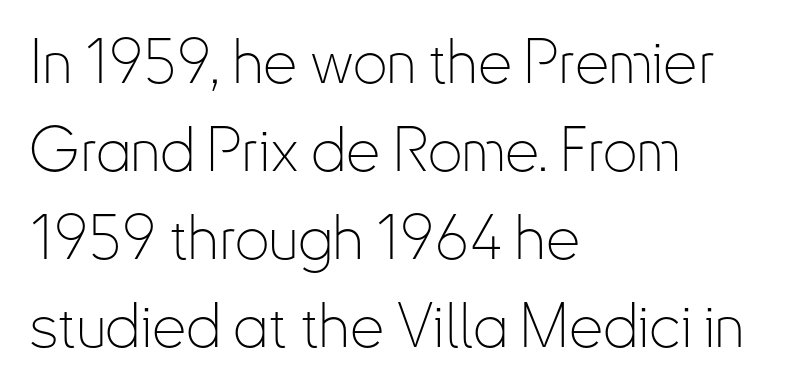
{"serif": "no", "italic": "no", "bold": "no", "weight": "thin", "width": "condensed", "stroke_contrast": "low", "x_height": "small", "monospaced": "no", "underline": "no", "align": "left", "line_spacing": "normal", "line_spacing_ratio": 1.44, "letter_spacing": "normal", "letter_spacing_em": 0.0, "glyph_px": 61}
